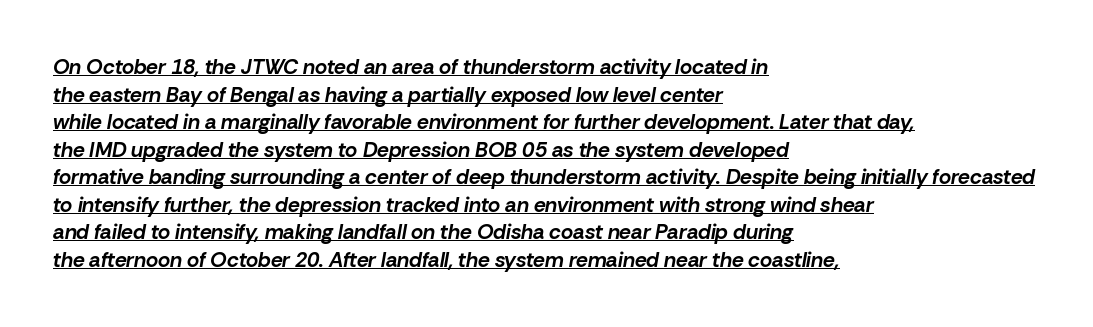
Leading matches the norm, producing a regular column. The passage shown is emphatically bold. The letters are slanted; this is an italic face. The passage shown is underscored from start to finish. Typeset ragged right — the left edge is the straight one. The gaps between neighbouring characters are ordinary and unremarkable.
